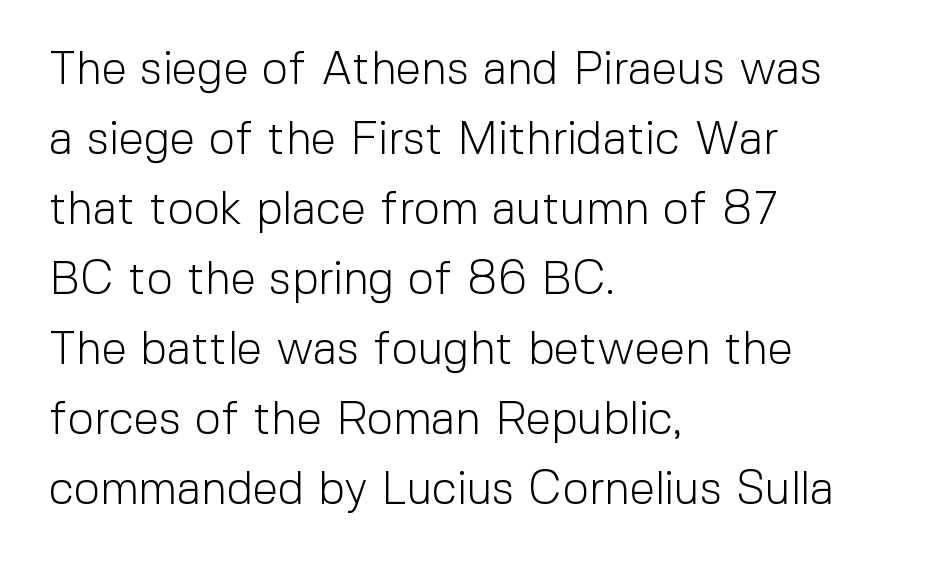
The image shows 46 px light sans-serif type, upright; set left-aligned, normal line spacing (1.52x), normal letter spacing, not underlined; a medium x-height.
